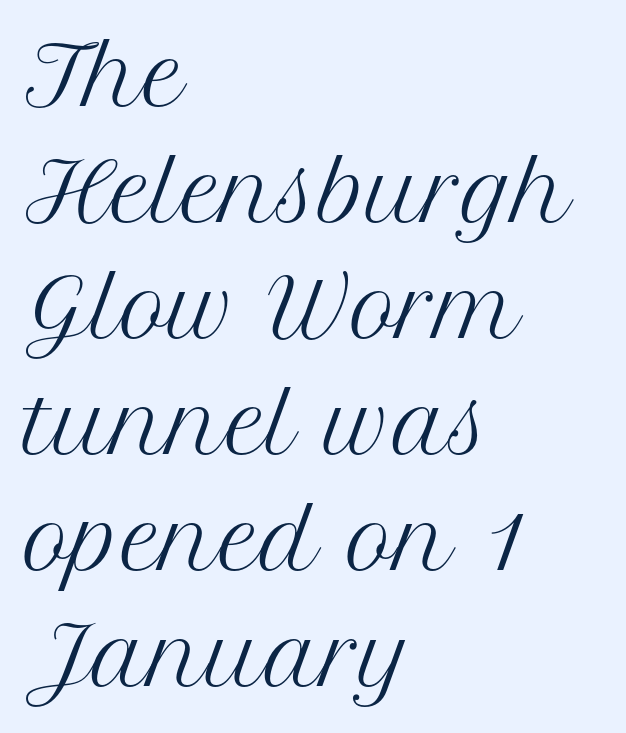
The image shows 80 px regular-weight serif type; set left-aligned, normal line spacing (1.45x), normal letter spacing, not underlined; medium stroke contrast and a medium x-height.
